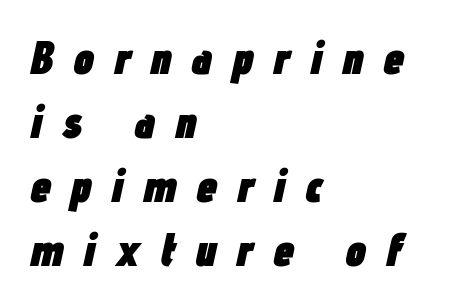
Q: Is the text bold? A: Yes.
Q: Is the text italic (slanted)? A: Yes, it leans right by about 12 degrees.
Q: Is the text underlined? A: No.
Q: How is the paragraph aligned? A: Left-aligned.
Q: Is the spacing between letters normal or unusually wide? A: Unusually wide.
Q: Is the spacing between lines tight, normal or loose? A: Normal.
Q: Width (condensed, normal, or wide)? A: Condensed.
Q: Stroke contrast? A: Low.
Q: x-height? A: Medium.
Q: Monospaced? A: No.
